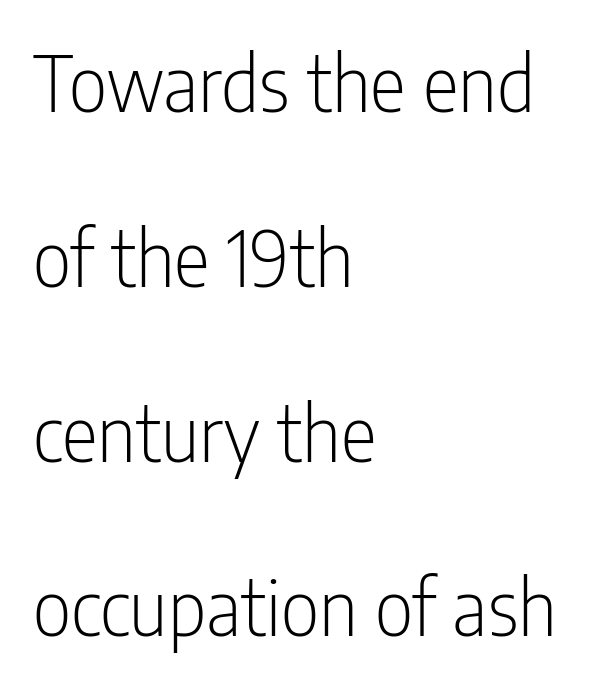
Q: Is the text bold? A: No.
Q: Is the text italic (slanted)? A: No, it is upright.
Q: Is the typeface a serif or a sans-serif typeface? A: Sans-serif.
Q: Is the text underlined? A: No.
Q: How is the paragraph aligned? A: Left-aligned.
Q: Is the spacing between letters normal or unusually wide? A: Normal.
Q: Is the spacing between lines tight, normal or loose? A: Loose.
Q: Width (condensed, normal, or wide)? A: Condensed.
Q: Stroke contrast? A: Low.
Q: x-height? A: Medium.
Q: Monospaced? A: No.
